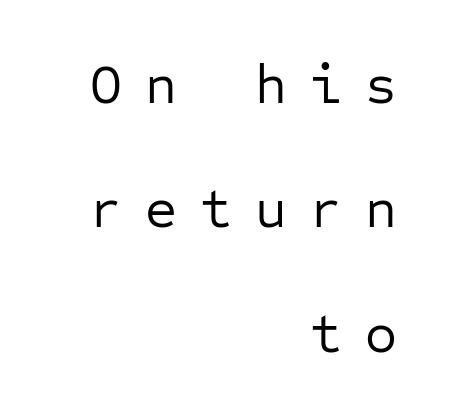
Tracking here is generous; glyphs stand well apart from one another. What kind of face is this? One without serifs — a sans. Is the type heavy? It reads as light-to-regular instead. Rendered with straight, roman letterforms.
